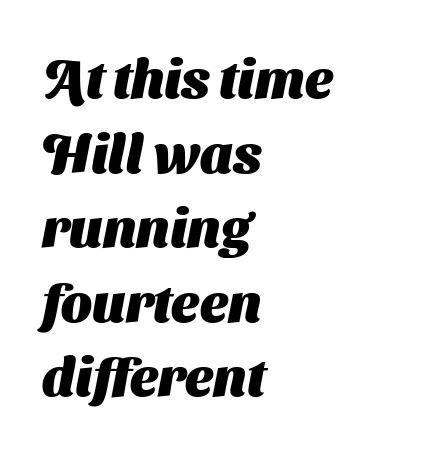
{"serif": "no", "bold": "yes", "weight": "heavy", "width": "normal", "stroke_contrast": "medium", "x_height": "medium", "monospaced": "no", "underline": "no", "align": "left", "line_spacing": "normal", "line_spacing_ratio": 1.38, "letter_spacing": "normal", "letter_spacing_em": 0.0, "glyph_px": 54}
